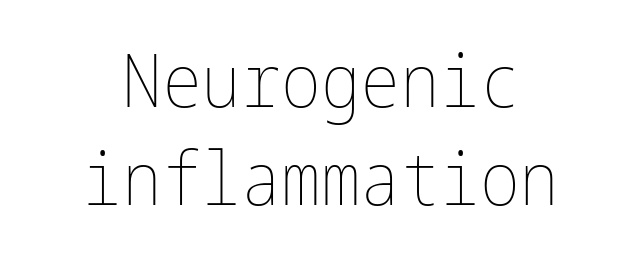
Q: Is the text bold? A: No.
Q: Is the text italic (slanted)? A: No, it is upright.
Q: Is the text underlined? A: No.
Q: How is the paragraph aligned? A: Centered.
Q: Is the spacing between letters normal or unusually wide? A: Normal.
Q: Is the spacing between lines tight, normal or loose? A: Normal.
Q: Width (condensed, normal, or wide)? A: Condensed.
Q: Stroke contrast? A: Low.
Q: x-height? A: Medium.
